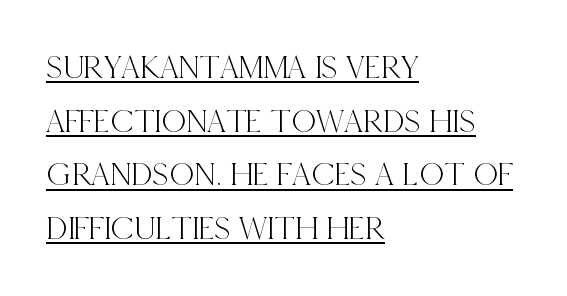
The image shows 34 px condensed serif type, upright; set left-aligned, normal line spacing (1.58x), normal letter spacing, underlined; a large x-height.
